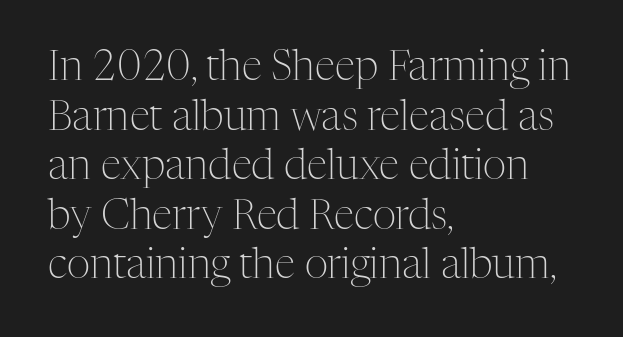
Each stroke keeps to a modest, everyday thickness or less. Underlining? Definitely not there. The font's upright variant was chosen for this text. The letters advance in unequal steps, a hallmark of proportional type. The text was rendered using a seriffed face with decorative stroke endings.
